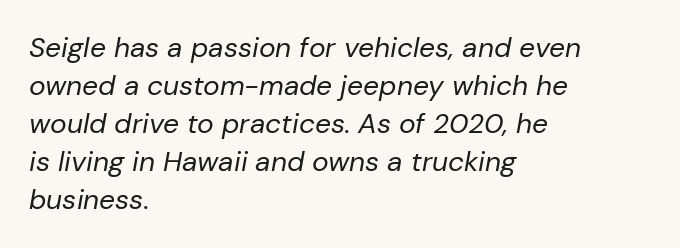
{"italic": "yes", "lean": "right", "slant_degrees": 10, "bold": "no", "weight": "regular", "width": "normal", "stroke_contrast": "low", "x_height": "medium", "monospaced": "no", "underline": "no", "align": "left", "line_spacing": "normal", "line_spacing_ratio": 1.36, "letter_spacing": "normal", "letter_spacing_em": 0.0, "glyph_px": 28}
